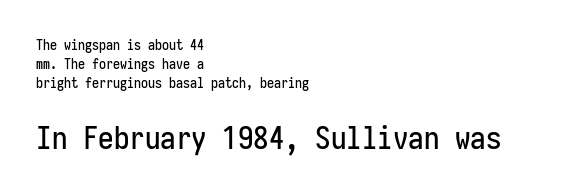
Q: Is the text italic (slanted)? A: No, it is upright.
Q: Is the typeface a serif or a sans-serif typeface? A: Sans-serif.
Q: Is the text underlined? A: No.
Q: How is the paragraph aligned? A: Left-aligned.
Q: Is the spacing between letters normal or unusually wide? A: Normal.
Q: Is the spacing between lines tight, normal or loose? A: Normal.
Q: Which block of text is set in a larger size, the first (top) or the second (bottom)? A: The second (bottom) one.
Q: Width (condensed, normal, or wide)? A: Condensed.
Q: Stroke contrast? A: Low.
Q: x-height? A: Medium.
Q: Monospaced? A: Yes.
